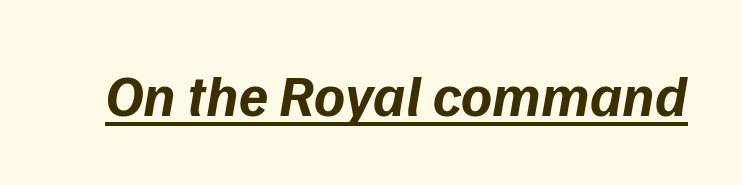
Q: Is the text bold? A: Yes.
Q: Is the typeface a serif or a sans-serif typeface? A: Sans-serif.
Q: Is the text underlined? A: Yes.
Q: Is the spacing between letters normal or unusually wide? A: Normal.
Q: Width (condensed, normal, or wide)? A: Normal.
Q: Stroke contrast? A: Low.
Q: x-height? A: Medium.
Q: Monospaced? A: No.
